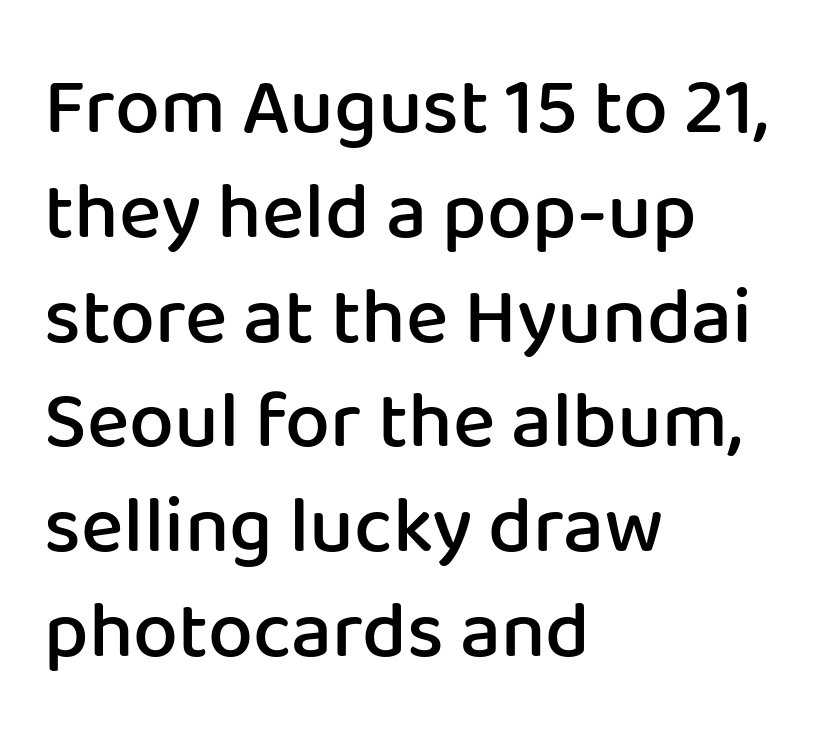
The image shows 80 px semibold sans-serif type, upright; set left-aligned, normal line spacing (1.31x), normal letter spacing, not underlined; low stroke contrast and a medium x-height.
